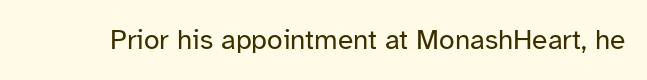
{"serif": "no", "italic": "no", "bold": "no", "weight": "regular", "width": "normal", "stroke_contrast": "low", "x_height": "medium", "monospaced": "no", "underline": "no", "letter_spacing": "normal", "letter_spacing_em": 0.0, "glyph_px": 28}
